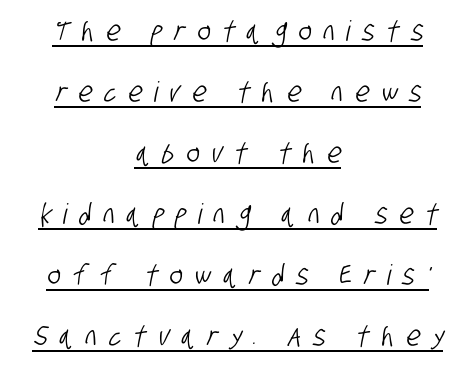
The image shows 28 px condensed sans-serif type; set centered, loose line spacing (2.18x), unusually wide letter spacing (+0.43 em), underlined; low stroke contrast and a large x-height.
